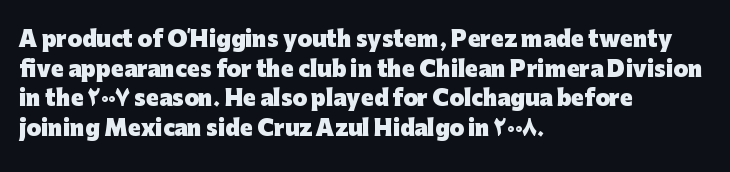
The image shows 21 px bold type, upright; set left-aligned, normal line spacing (1.41x), normal letter spacing, not underlined.
